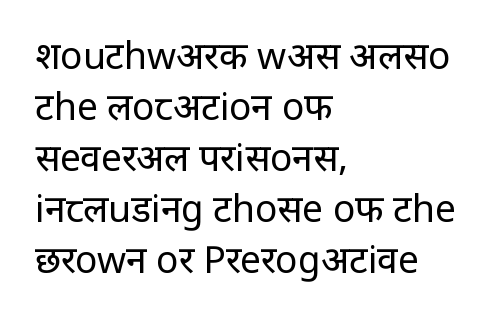
{"serif": "no", "italic": "no", "bold": "no", "weight": "regular", "width": "normal", "stroke_contrast": "low", "x_height": "large", "monospaced": "no", "underline": "no", "align": "left", "line_spacing": "normal", "line_spacing_ratio": 1.38, "letter_spacing": "normal", "letter_spacing_em": 0.0, "glyph_px": 37}
